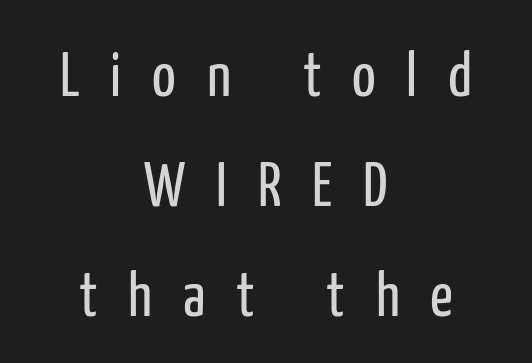
{"serif": "no", "italic": "no", "bold": "no", "weight": "regular", "width": "condensed", "stroke_contrast": "low", "x_height": "medium", "monospaced": "no", "underline": "no", "align": "center", "line_spacing_ratio": 1.75, "letter_spacing": "wide", "letter_spacing_em": 0.49, "glyph_px": 63}
